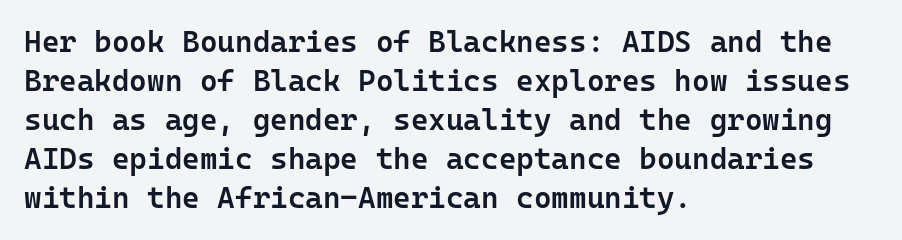
Here the glyphs are tracked normally, forming tight word shapes. The lettering stays uniformly vertical, giving the passage a roman look. Students, observe: this is what conventionally led text looks like. Glance below the letters and you will spot only blank space. Look at the bottom of the vertical strokes: they stop flat, with no serifs.
